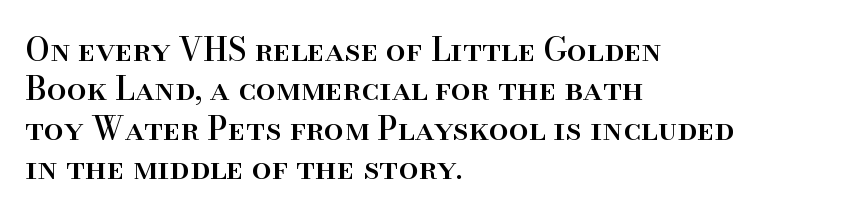
{"serif": "yes", "italic": "no", "width": "normal", "stroke_contrast": "high", "x_height": "small", "monospaced": "no", "underline": "no", "align": "left", "line_spacing_ratio": 1.23, "letter_spacing": "normal", "letter_spacing_em": 0.0, "glyph_px": 32}
